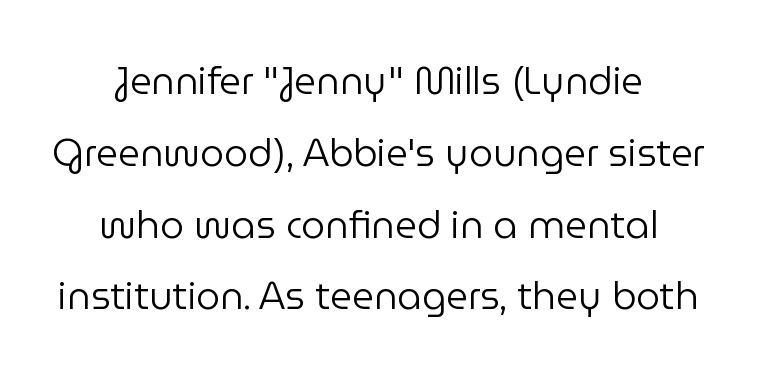
This is the regular roman posture of the typeface. A bare baseline throughout the passage. Honestly, the letter spacing is just normal — you wouldn't notice it. A typesetter would call this proportional, since set widths differ per character. In terms of letterform style, serifs are entirely absent.
